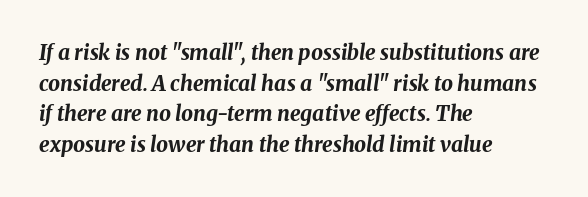
The rendering anchors every line to the left-hand side. Nothing unusual about the tracking: characters are spaced as the font intends. Weight: bold. Posture: slanted. The string is rendered with underlining switched off.
